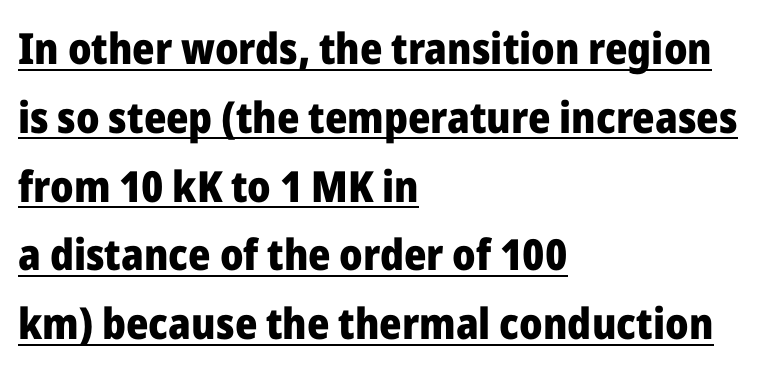
Q: Is the text bold? A: Yes.
Q: Is the text italic (slanted)? A: No, it is upright.
Q: Is the typeface a serif or a sans-serif typeface? A: Sans-serif.
Q: Is the text underlined? A: Yes.
Q: How is the paragraph aligned? A: Left-aligned.
Q: Is the spacing between letters normal or unusually wide? A: Normal.
Q: Is the spacing between lines tight, normal or loose? A: Normal.
Q: Width (condensed, normal, or wide)? A: Normal.
Q: Stroke contrast? A: Low.
Q: x-height? A: Medium.
Q: Monospaced? A: No.
